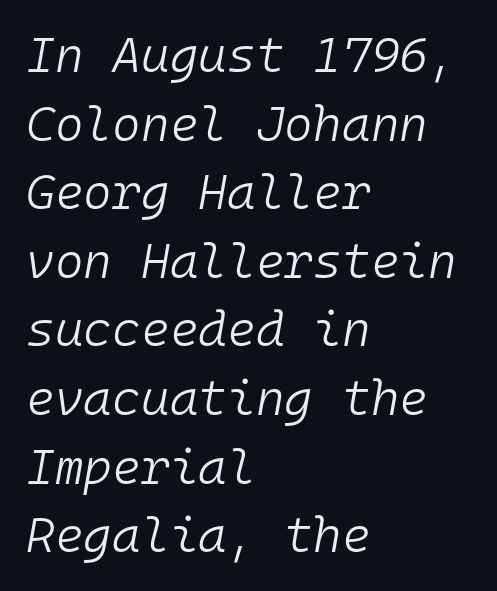
The image shows 49 px light type, italic (leaning right), monospaced; set left-aligned, normal line spacing (1.4x), normal letter spacing, not underlined; low stroke contrast and a medium x-height.
